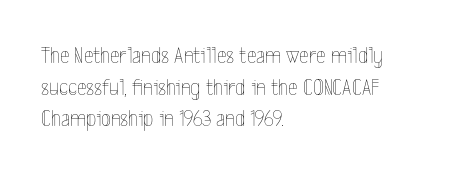
The image shows 23 px text type, upright; set left-aligned, normal line spacing (1.37x), normal letter spacing, not underlined.
